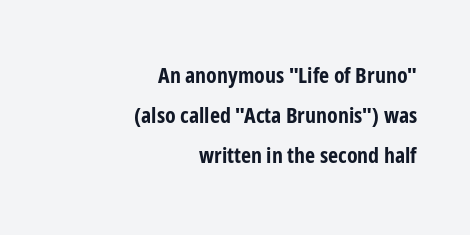
Tracking value appears to be zero — textbook default spacing. Nope, not italic — everything's standing straight. Every row of glyphs terminates at an identical x-position on the right. The strokes are fattened all the way to bold. Type without underlining.
